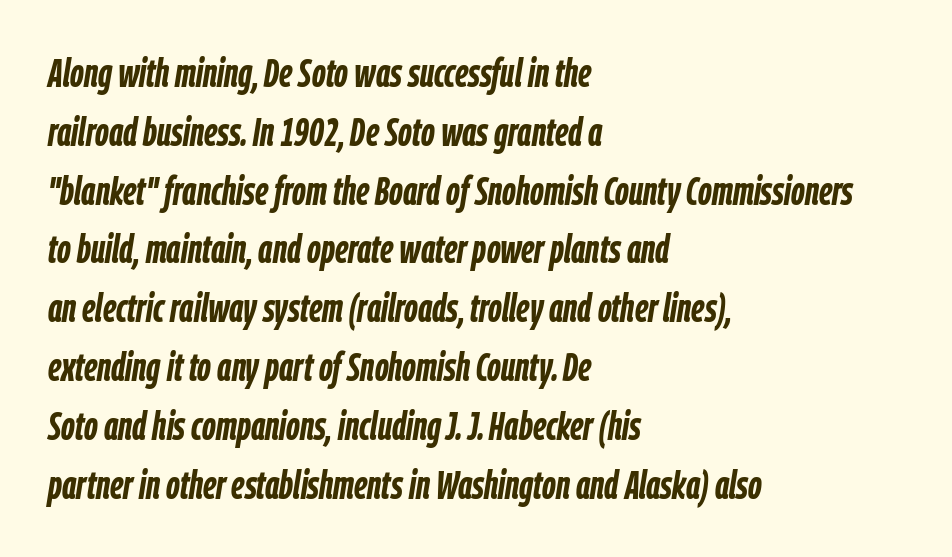
{"italic": "yes", "lean": "right", "slant_degrees": 9, "bold": "yes", "weight": "semibold", "width": "condensed", "stroke_contrast": "low", "x_height": "medium", "monospaced": "no", "underline": "no", "align": "left", "line_spacing": "normal", "line_spacing_ratio": 1.47, "letter_spacing": "normal", "letter_spacing_em": 0.0, "glyph_px": 40}
